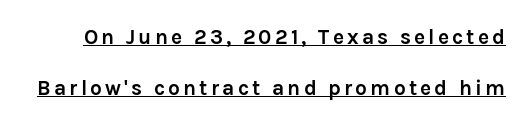
{"italic": "no", "bold": "yes", "underline": "yes", "line_spacing": "loose", "line_spacing_ratio": 2.42, "glyph_px": 21}
